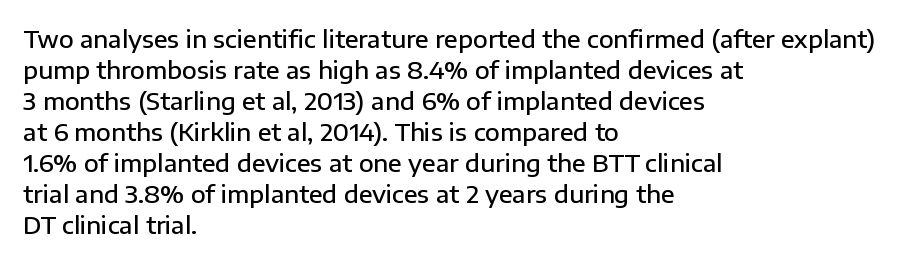
Q: Is the text bold? A: Semi-bold.
Q: Is the text italic (slanted)? A: No, it is upright.
Q: Is the text underlined? A: No.
Q: How is the paragraph aligned? A: Left-aligned.
Q: Is the spacing between letters normal or unusually wide? A: Normal.
Q: Is the spacing between lines tight, normal or loose? A: Normal.
